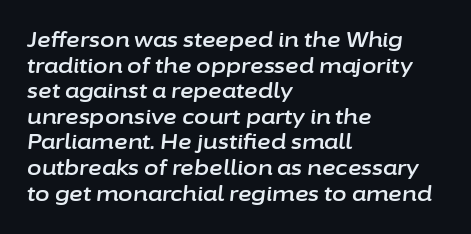
You could call the tracking neutral — neither tight nor loose. Short and long lines alike share a common starting point at left. Glance below the letters and you will spot only blank space. Designer's note — italics engaged.
